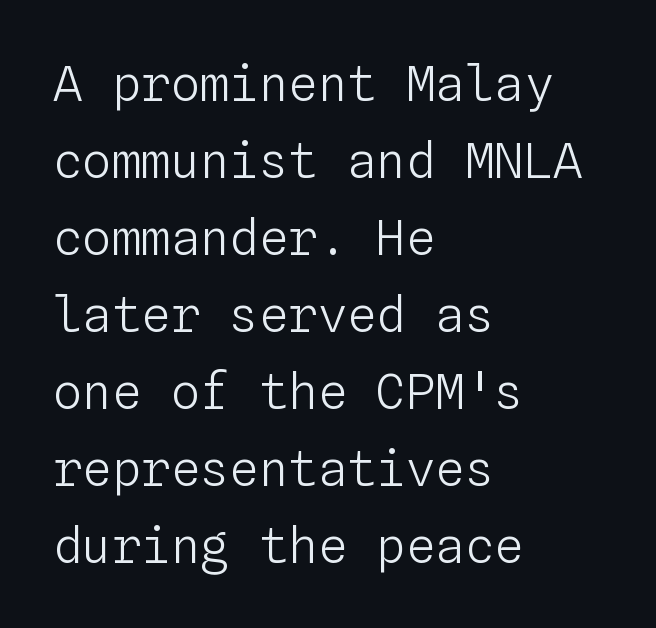
Q: Is the text bold? A: No.
Q: Is the text italic (slanted)? A: No, it is upright.
Q: Is the text underlined? A: No.
Q: How is the paragraph aligned? A: Left-aligned.
Q: Is the spacing between letters normal or unusually wide? A: Normal.
Q: Is the spacing between lines tight, normal or loose? A: Normal.
Q: Width (condensed, normal, or wide)? A: Normal.
Q: Stroke contrast? A: Low.
Q: x-height? A: Medium.
Q: Monospaced? A: Yes.
